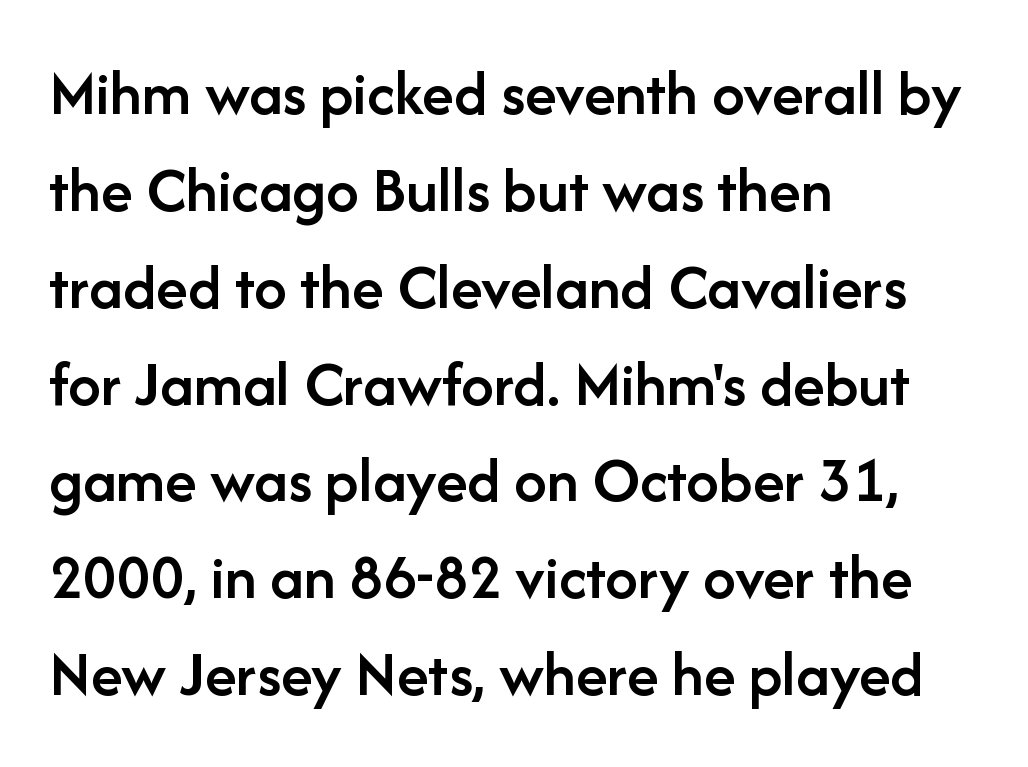
Q: Is the text bold? A: Semi-bold.
Q: Is the text italic (slanted)? A: No, it is upright.
Q: Is the typeface a serif or a sans-serif typeface? A: Sans-serif.
Q: Is the text underlined? A: No.
Q: How is the paragraph aligned? A: Left-aligned.
Q: Is the spacing between letters normal or unusually wide? A: Normal.
Q: Is the spacing between lines tight, normal or loose? A: Normal.
Q: Width (condensed, normal, or wide)? A: Normal.
Q: Stroke contrast? A: Low.
Q: x-height? A: Medium.
Q: Monospaced? A: No.
